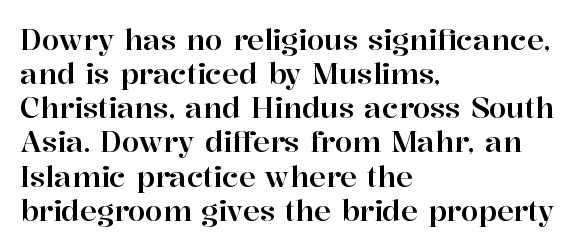
The image shows 28 px serif type, upright; set left-aligned, line spacing 1.22x, normal letter spacing, not underlined; high stroke contrast and a medium x-height.
